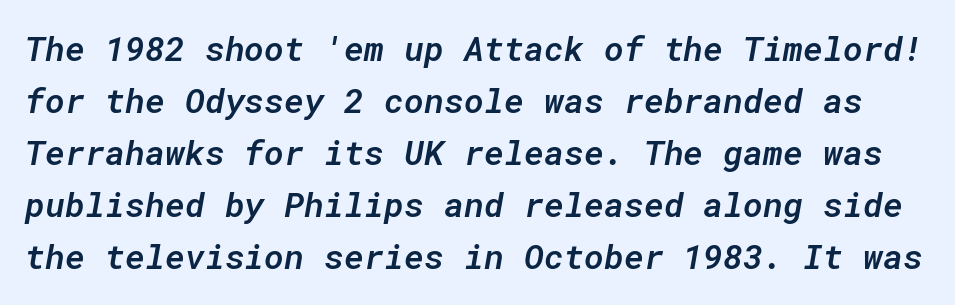
Does the weight exceed regular? Yes, but only to semibold. Is this a fixed-width face? Yes — each glyph sits in an identical cell. Each word holds together tightly as a unit, with standard inter-letter gaps. A clean baseline with only descenders dipping below it.
